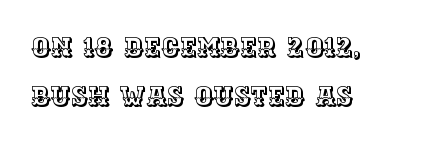
Left-aligned paragraph, ragged on the right. In terms of posture, this sample is upright. Only glyphs here, with clear space below each row. Glyph-to-glyph distance matches everyday printed text.
